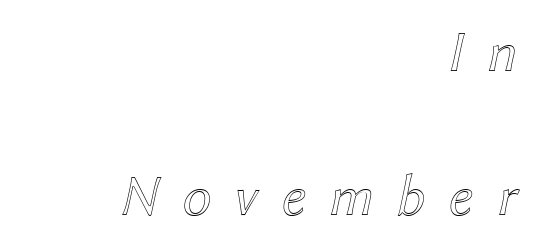
{"italic": "yes", "lean": "right", "slant_degrees": 12, "width": "normal", "x_height": "medium", "monospaced": "no", "underline": "no", "align": "right", "line_spacing": "loose", "line_spacing_ratio": 2.44, "letter_spacing": "wide", "letter_spacing_em": 0.39, "glyph_px": 59}
